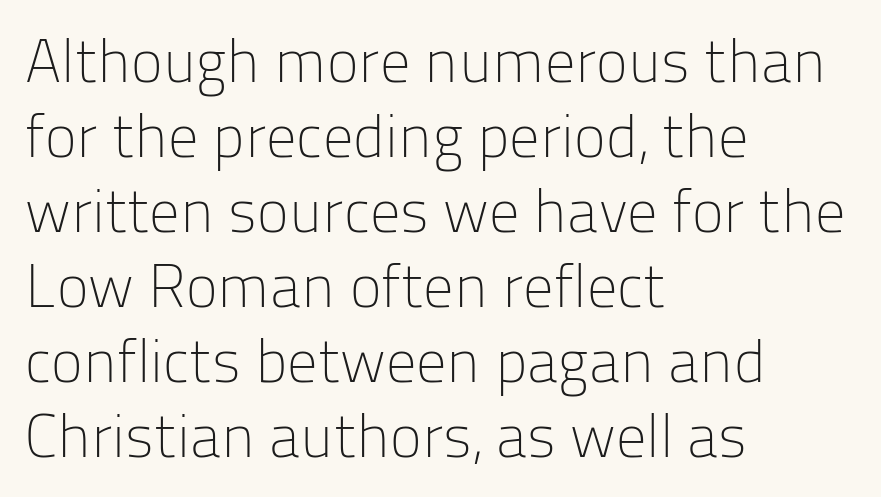
Q: Is the text bold? A: No.
Q: Is the text italic (slanted)? A: No, it is upright.
Q: Is the typeface a serif or a sans-serif typeface? A: Sans-serif.
Q: Is the text underlined? A: No.
Q: How is the paragraph aligned? A: Left-aligned.
Q: Is the spacing between letters normal or unusually wide? A: Normal.
Q: Is the spacing between lines tight, normal or loose? A: Normal.
Q: Width (condensed, normal, or wide)? A: Normal.
Q: Stroke contrast? A: Low.
Q: x-height? A: Medium.
Q: Monospaced? A: No.
